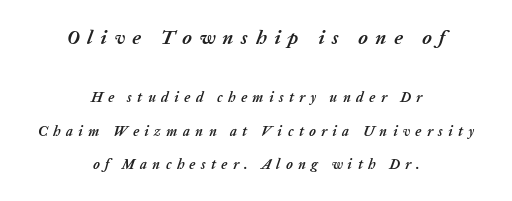
The image shows 20 px bold type, italic (leaning right); set centered, loose line spacing (2.37x), unusually wide letter spacing (+0.38 em), not underlined; the first (top) block is 1.43x larger.
